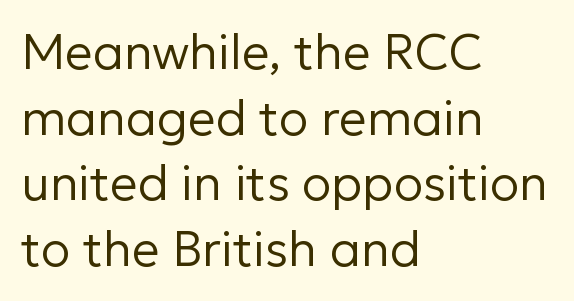
The image shows 49 px regular-weight sans-serif type, upright; set left-aligned, normal line spacing (1.34x), normal letter spacing, not underlined; low stroke contrast and a medium x-height.
